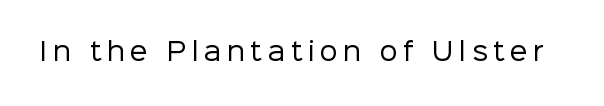
Q: Is the text bold? A: No.
Q: Is the text italic (slanted)? A: No, it is upright.
Q: Is the text underlined? A: No.
Q: Is the spacing between letters normal or unusually wide? A: Unusually wide.
